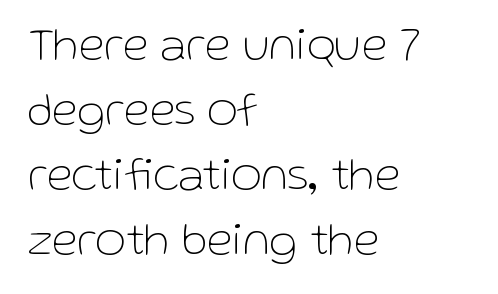
This sample uses an upright cut, with every glyph sitting square on the baseline. The rows are spaced the way most documents space them. These lines are set flush left with a ragged right edge. Each letter keeps its own natural width here, so spacing adapts to shape.
